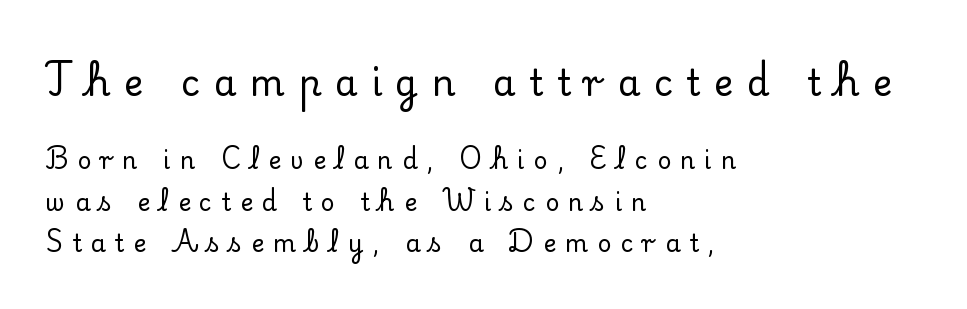
Looks like regular typesetting: each glyph gets only the width it needs. Is this a sans? No — the strokes have serifs. Underlining? Definitely not there. The typography opts for an upright posture over an oblique one. The emphasis by scale lands on block number one, above.
